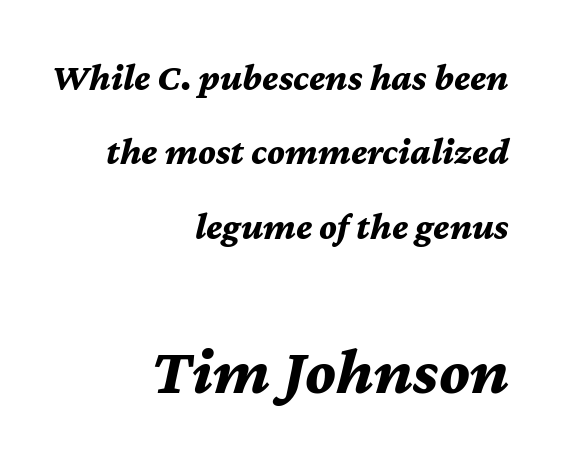
Q: Is the text bold? A: Yes.
Q: Is the text italic (slanted)? A: Yes, it leans right by about 12 degrees.
Q: Is the text underlined? A: No.
Q: How is the paragraph aligned? A: Right-aligned.
Q: Is the spacing between letters normal or unusually wide? A: Normal.
Q: Is the spacing between lines tight, normal or loose? A: Loose.
Q: Which block of text is set in a larger size, the first (top) or the second (bottom)? A: The second (bottom) one.
Q: Width (condensed, normal, or wide)? A: Normal.
Q: Stroke contrast? A: Medium.
Q: x-height? A: Medium.
Q: Monospaced? A: No.
